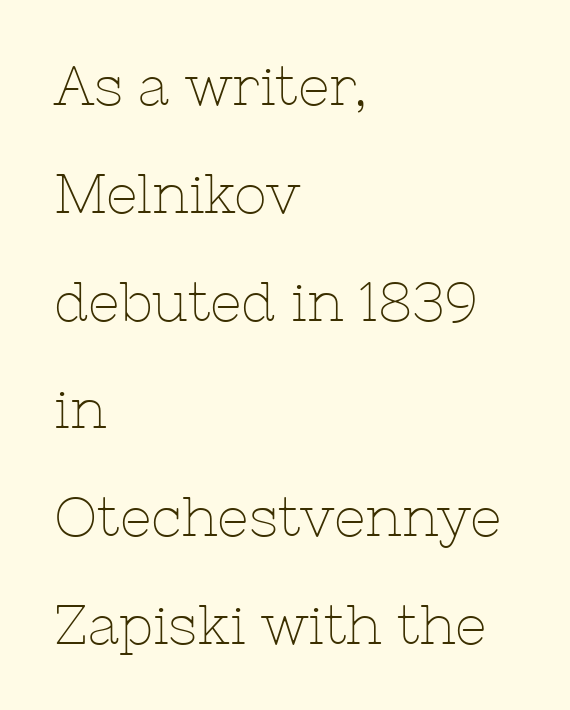
Q: Is the text bold? A: No.
Q: Is the text italic (slanted)? A: No, it is upright.
Q: Is the typeface a serif or a sans-serif typeface? A: Serif.
Q: Is the text underlined? A: No.
Q: How is the paragraph aligned? A: Left-aligned.
Q: Is the spacing between letters normal or unusually wide? A: Normal.
Q: Is the spacing between lines tight, normal or loose? A: Loose.
Q: Width (condensed, normal, or wide)? A: Normal.
Q: Stroke contrast? A: Low.
Q: x-height? A: Medium.
Q: Monospaced? A: No.
